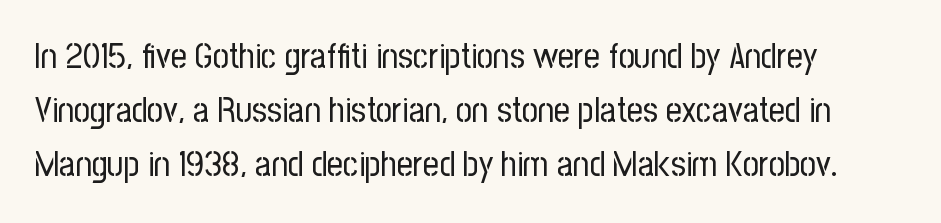
{"serif": "no", "italic": "no", "bold": "no", "weight": "regular", "width": "condensed", "stroke_contrast": "low", "x_height": "medium", "monospaced": "no", "underline": "no", "align": "left", "line_spacing": "normal", "line_spacing_ratio": 1.55, "letter_spacing": "normal", "letter_spacing_em": 0.0, "glyph_px": 35}
